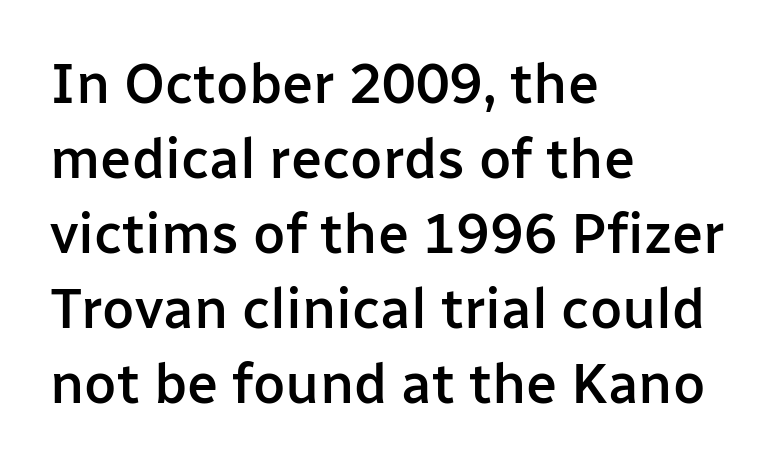
Q: Is the text bold? A: Semi-bold.
Q: Is the text italic (slanted)? A: No, it is upright.
Q: Is the typeface a serif or a sans-serif typeface? A: Sans-serif.
Q: Is the text underlined? A: No.
Q: How is the paragraph aligned? A: Left-aligned.
Q: Is the spacing between letters normal or unusually wide? A: Normal.
Q: Is the spacing between lines tight, normal or loose? A: Normal.
Q: Width (condensed, normal, or wide)? A: Normal.
Q: Stroke contrast? A: Low.
Q: x-height? A: Medium.
Q: Monospaced? A: No.
